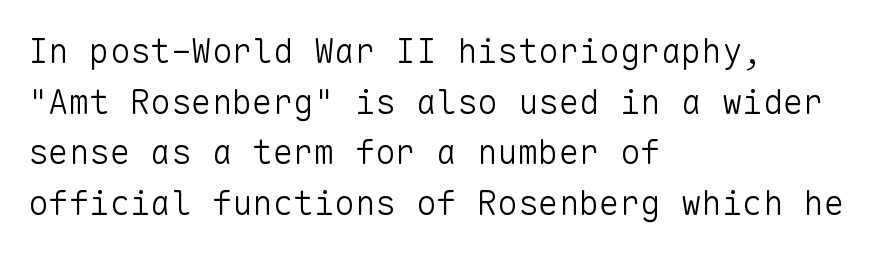
The image shows 34 px light sans-serif type, upright, monospaced; set left-aligned, normal line spacing (1.49x), normal letter spacing, not underlined; low stroke contrast and a medium x-height.
